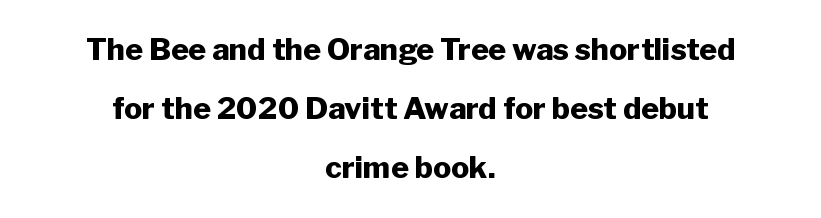
{"serif": "no", "italic": "no", "bold": "yes", "weight": "heavy", "width": "normal", "stroke_contrast": "low", "x_height": "medium", "monospaced": "no", "underline": "no", "align": "center", "line_spacing": "loose", "line_spacing_ratio": 1.97, "letter_spacing": "normal", "letter_spacing_em": 0.0, "glyph_px": 30}
